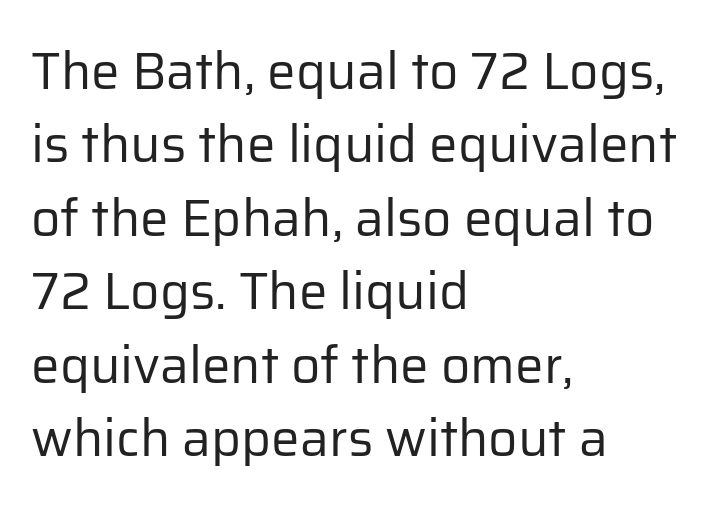
Q: Is the text bold? A: No.
Q: Is the text italic (slanted)? A: No, it is upright.
Q: Is the typeface a serif or a sans-serif typeface? A: Sans-serif.
Q: Is the text underlined? A: No.
Q: How is the paragraph aligned? A: Left-aligned.
Q: Is the spacing between letters normal or unusually wide? A: Normal.
Q: Is the spacing between lines tight, normal or loose? A: Normal.
Q: Width (condensed, normal, or wide)? A: Normal.
Q: Stroke contrast? A: Low.
Q: x-height? A: Medium.
Q: Monospaced? A: No.
